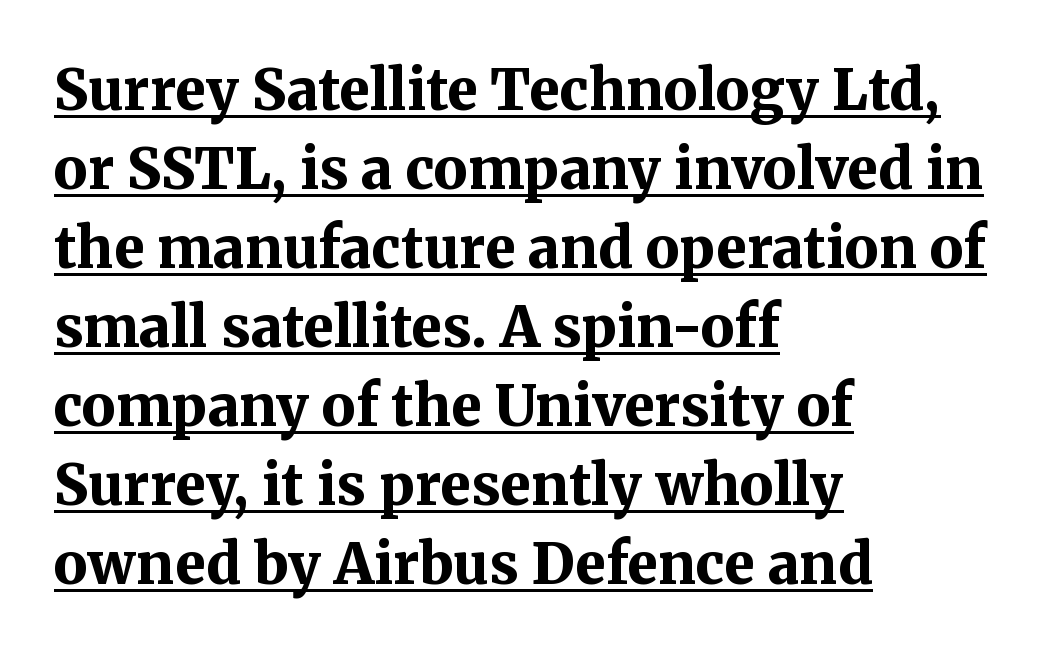
{"serif": "yes", "italic": "no", "bold": "yes", "weight": "bold", "width": "normal", "stroke_contrast": "medium", "x_height": "medium", "monospaced": "no", "underline": "yes", "align": "left", "line_spacing": "normal", "line_spacing_ratio": 1.41, "letter_spacing": "normal", "letter_spacing_em": 0.0, "glyph_px": 56}
